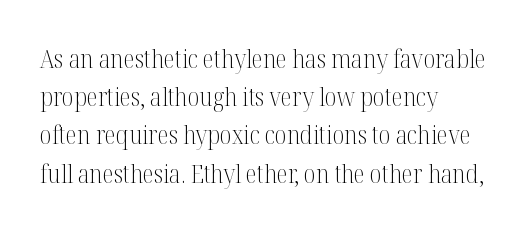
Q: Is the text bold? A: No.
Q: Is the text italic (slanted)? A: No, it is upright.
Q: Is the text underlined? A: No.
Q: How is the paragraph aligned? A: Left-aligned.
Q: Is the spacing between letters normal or unusually wide? A: Normal.
Q: Is the spacing between lines tight, normal or loose? A: Normal.
